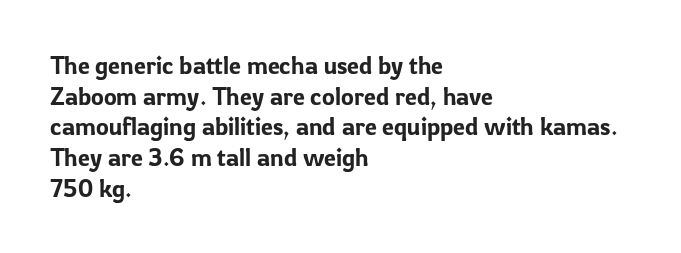
The image shows 24 px text type, upright; set left-aligned, normal line spacing (1.28x), normal letter spacing, not underlined.
